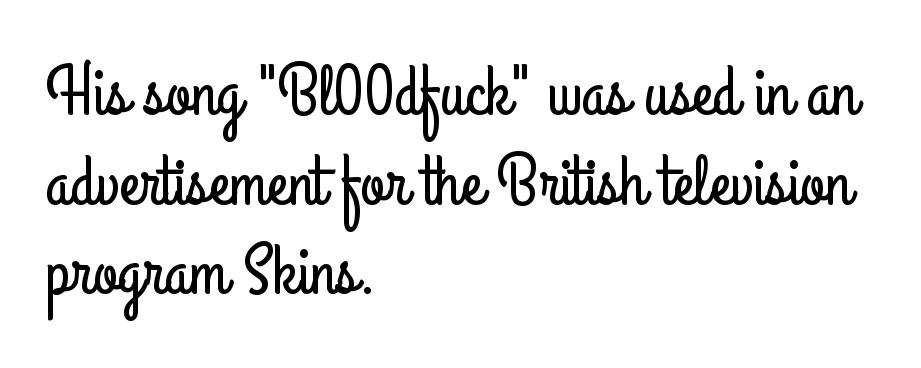
Q: Is the typeface a serif or a sans-serif typeface? A: Sans-serif.
Q: Is the text underlined? A: No.
Q: How is the paragraph aligned? A: Left-aligned.
Q: Is the spacing between letters normal or unusually wide? A: Normal.
Q: Is the spacing between lines tight, normal or loose? A: Normal.
Q: Width (condensed, normal, or wide)? A: Condensed.
Q: Stroke contrast? A: Low.
Q: x-height? A: Small.
Q: Monospaced? A: No.
